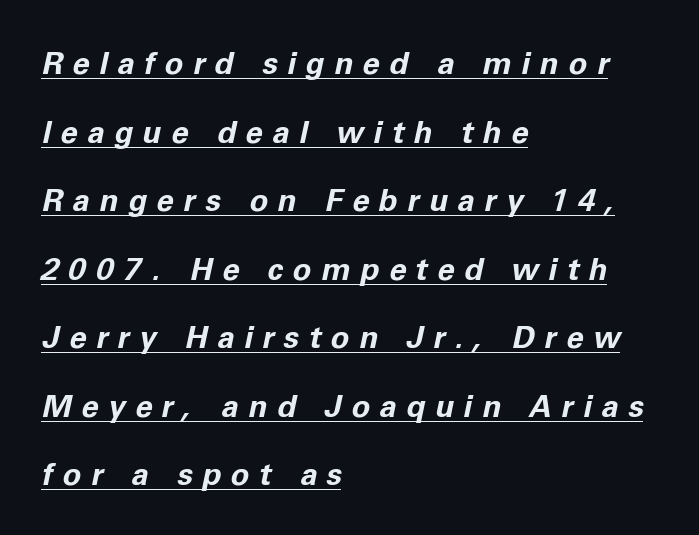
Q: Is the text bold? A: Yes.
Q: Is the text italic (slanted)? A: Yes, it leans right by about 11 degrees.
Q: Is the text underlined? A: Yes.
Q: How is the paragraph aligned? A: Left-aligned.
Q: Is the spacing between letters normal or unusually wide? A: Unusually wide.
Q: Is the spacing between lines tight, normal or loose? A: Loose.
Q: Width (condensed, normal, or wide)? A: Normal.
Q: Stroke contrast? A: Low.
Q: x-height? A: Medium.
Q: Monospaced? A: No.
